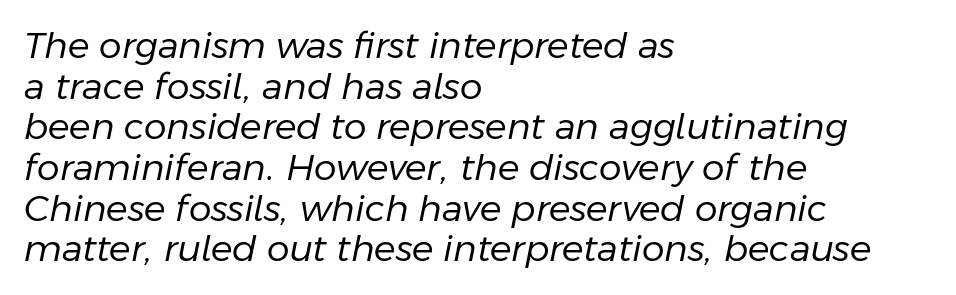
{"italic": "yes", "lean": "right", "slant_degrees": 11, "bold": "no", "weight": "regular", "width": "normal", "stroke_contrast": "low", "x_height": "medium", "monospaced": "no", "underline": "no", "align": "left", "line_spacing": "tight", "line_spacing_ratio": 1.13, "letter_spacing": "normal", "letter_spacing_em": 0.0, "glyph_px": 36}
